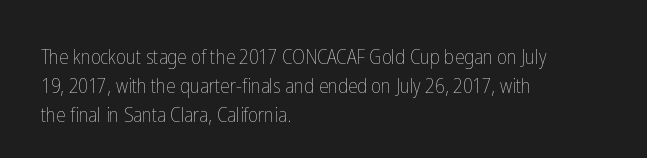
Q: Is the text bold? A: No.
Q: Is the text italic (slanted)? A: No, it is upright.
Q: Is the text underlined? A: No.
Q: How is the paragraph aligned? A: Left-aligned.
Q: Is the spacing between letters normal or unusually wide? A: Normal.
Q: Is the spacing between lines tight, normal or loose? A: Normal.
